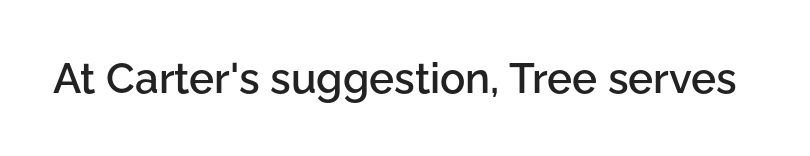
{"serif": "no", "italic": "no", "bold": "semi", "weight": "semibold", "width": "normal", "stroke_contrast": "low", "x_height": "medium", "monospaced": "no", "underline": "no", "letter_spacing": "normal", "letter_spacing_em": 0.0, "glyph_px": 42}
